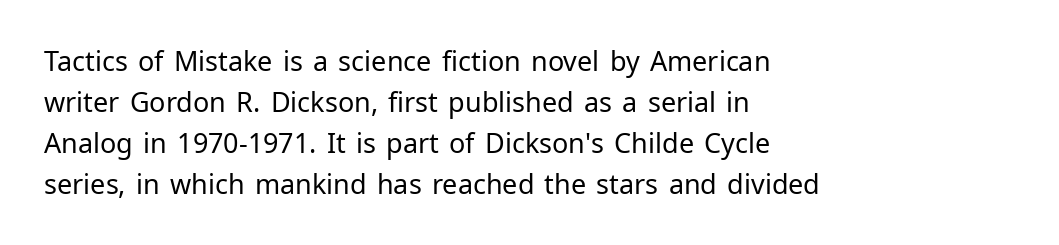
On a weight scale, this lands at 450 or below. The passage shown has conventional tracking throughout. A normal amount of white space separates one row of letters from the next. The rag falls on the right side of this text block.
